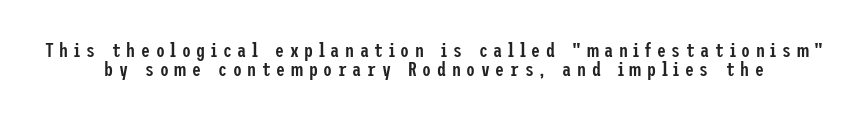
{"italic": "no", "bold": "semi", "underline": "no", "line_spacing": "tight", "line_spacing_ratio": 0.97, "letter_spacing": "wide", "letter_spacing_em": 0.28, "glyph_px": 20}
